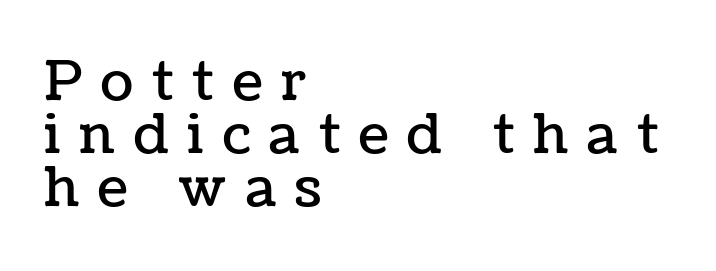
Does the lettering tilt? It doesn't — this is upright. Does the leading feel generous? Not at all — it's pinched. The gap between lines stays unmarked. Where is the straight margin? On the left. Character widths vary here, with narrow letters taking less room than wide ones. The horizontal fit of the characters is loose and conspicuously gappy.
